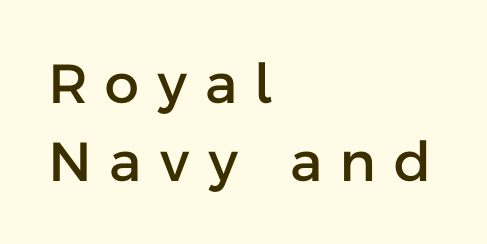
Compared with typical body copy, the letter spacing here is much looser. In terms of leading, this rendering sits right in the middle. The foot of each line stays bare and open. The letters advance in unequal steps, a hallmark of proportional type. Casual observation: everything's shoved over to the left.
